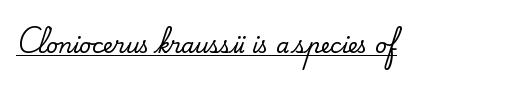
The image shows 21 px text type; set normal letter spacing, underlined.
